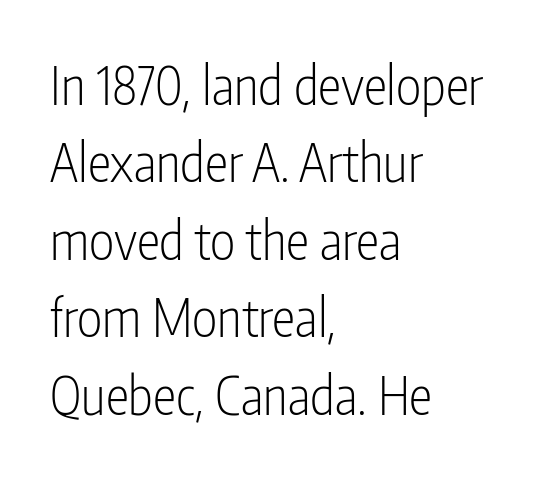
The image shows 53 px light, condensed sans-serif type, upright; set left-aligned, normal line spacing (1.46x), normal letter spacing, not underlined; low stroke contrast and a medium x-height.
